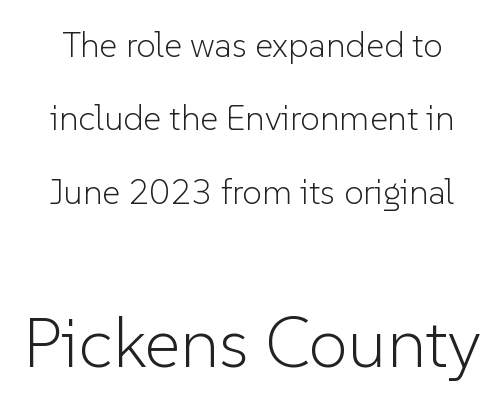
The image shows 70 px light sans-serif type, upright; set loose line spacing (2.1x), normal letter spacing, not underlined; the second (bottom) block is 2.0x larger; low stroke contrast and a medium x-height.
